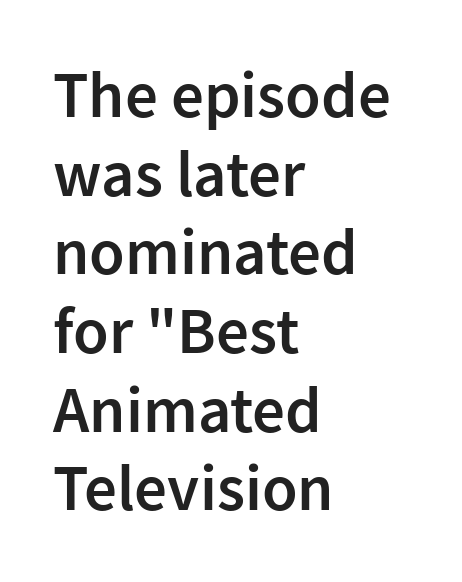
Q: Is the text bold? A: Semi-bold.
Q: Is the text italic (slanted)? A: No, it is upright.
Q: Is the typeface a serif or a sans-serif typeface? A: Sans-serif.
Q: Is the text underlined? A: No.
Q: How is the paragraph aligned? A: Left-aligned.
Q: Is the spacing between letters normal or unusually wide? A: Normal.
Q: Width (condensed, normal, or wide)? A: Normal.
Q: Stroke contrast? A: Low.
Q: x-height? A: Medium.
Q: Monospaced? A: No.
